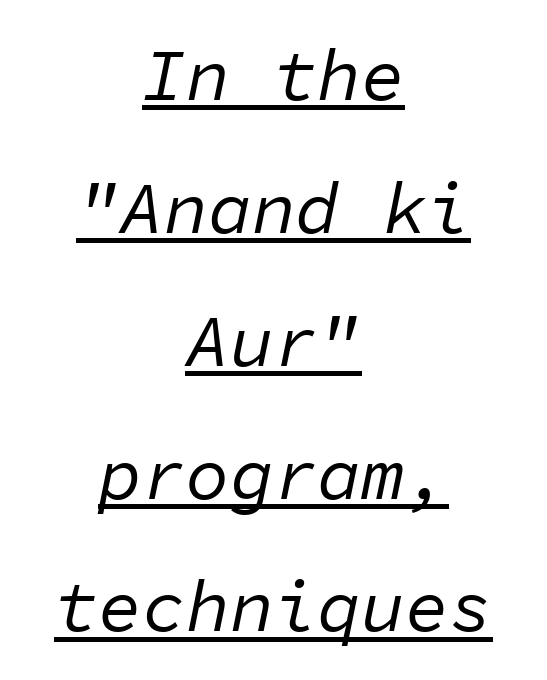
Q: Is the text bold? A: No.
Q: Is the text italic (slanted)? A: Yes, it leans right by about 11 degrees.
Q: Is the text underlined? A: Yes.
Q: How is the paragraph aligned? A: Centered.
Q: Is the spacing between letters normal or unusually wide? A: Normal.
Q: Width (condensed, normal, or wide)? A: Normal.
Q: Stroke contrast? A: Low.
Q: x-height? A: Medium.
Q: Monospaced? A: Yes.
